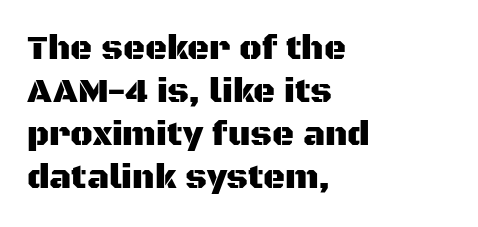
Q: Is the text italic (slanted)? A: No, it is upright.
Q: Is the typeface a serif or a sans-serif typeface? A: Sans-serif.
Q: Is the text underlined? A: No.
Q: How is the paragraph aligned? A: Left-aligned.
Q: Is the spacing between letters normal or unusually wide? A: Normal.
Q: Is the spacing between lines tight, normal or loose? A: Normal.
Q: Width (condensed, normal, or wide)? A: Normal.
Q: Stroke contrast? A: Medium.
Q: x-height? A: Large.
Q: Monospaced? A: No.
